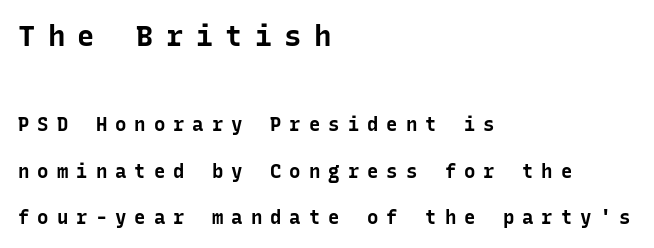
Q: Is the text bold? A: Yes.
Q: Is the text italic (slanted)? A: No, it is upright.
Q: Is the typeface a serif or a sans-serif typeface? A: Sans-serif.
Q: Is the text underlined? A: No.
Q: How is the paragraph aligned? A: Left-aligned.
Q: Is the spacing between letters normal or unusually wide? A: Unusually wide.
Q: Is the spacing between lines tight, normal or loose? A: Loose.
Q: Which block of text is set in a larger size, the first (top) or the second (bottom)? A: The first (top) one.
Q: Width (condensed, normal, or wide)? A: Normal.
Q: Stroke contrast? A: Low.
Q: x-height? A: Medium.
Q: Monospaced? A: Yes.
